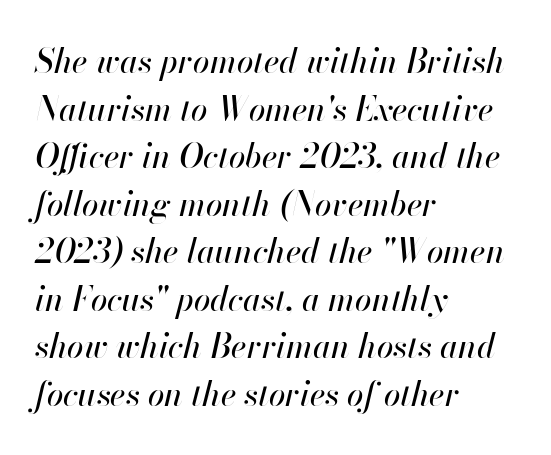
The image shows 33 px text type, italic (leaning right); set left-aligned, normal line spacing (1.44x), normal letter spacing, not underlined; high stroke contrast and a small x-height.
